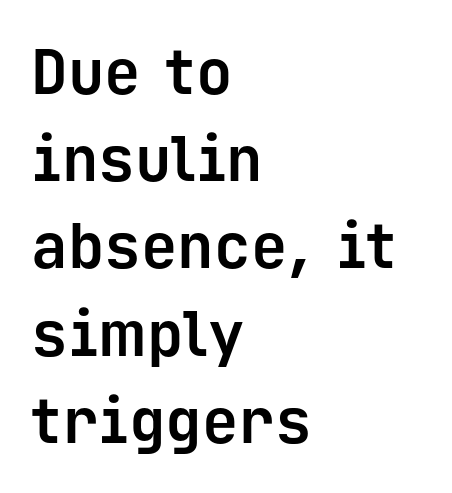
The image shows 61 px bold sans-serif type, upright, monospaced; set left-aligned, normal line spacing (1.43x), normal letter spacing, not underlined; low stroke contrast and a medium x-height.
